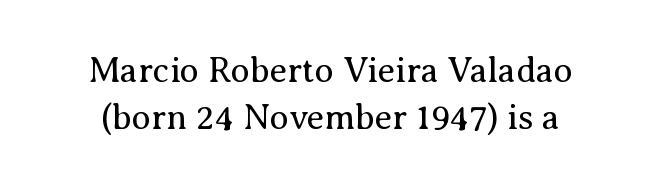
The passage shown is not underscored anywhere. Weight class: somewhere from thin through regular. Students, observe: this is what conventionally led text looks like. Spacing between characters is what you'd get straight out of the box. A serif font was chosen for this passage. A typesetter would call this proportional, since set widths differ per character.
